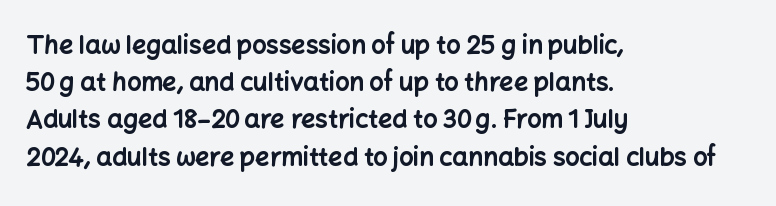
The image shows 25 px bold type, upright; set left-aligned, normal line spacing (1.49x), normal letter spacing, not underlined.
